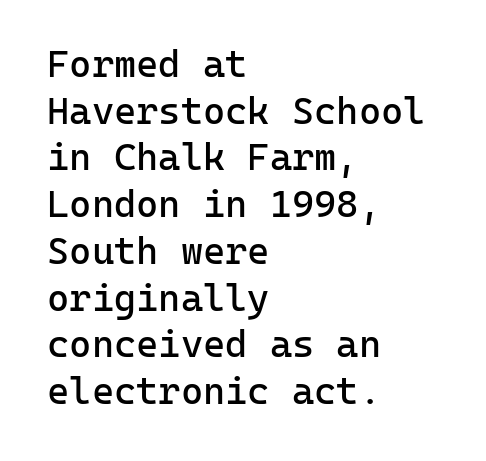
The image shows 38 px regular-weight sans-serif type, upright, monospaced; set left-aligned, line spacing 1.23x, normal letter spacing, not underlined; low stroke contrast and a medium x-height.
